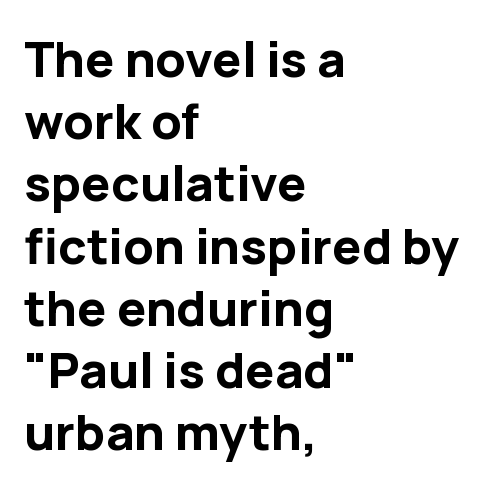
Q: Is the text bold? A: Yes.
Q: Is the text italic (slanted)? A: No, it is upright.
Q: Is the typeface a serif or a sans-serif typeface? A: Sans-serif.
Q: Is the text underlined? A: No.
Q: How is the paragraph aligned? A: Left-aligned.
Q: Is the spacing between letters normal or unusually wide? A: Normal.
Q: Is the spacing between lines tight, normal or loose? A: Normal.
Q: Width (condensed, normal, or wide)? A: Normal.
Q: Stroke contrast? A: Low.
Q: x-height? A: Medium.
Q: Monospaced? A: No.
